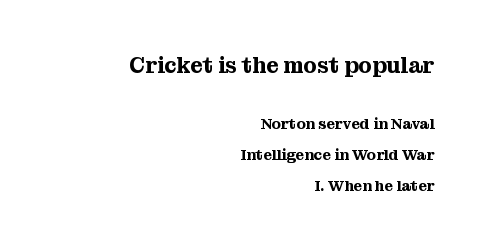
Q: Is the text italic (slanted)? A: No, it is upright.
Q: Is the text underlined? A: No.
Q: How is the paragraph aligned? A: Right-aligned.
Q: Is the spacing between letters normal or unusually wide? A: Normal.
Q: Is the spacing between lines tight, normal or loose? A: Loose.
Q: Which block of text is set in a larger size, the first (top) or the second (bottom)? A: The first (top) one.
